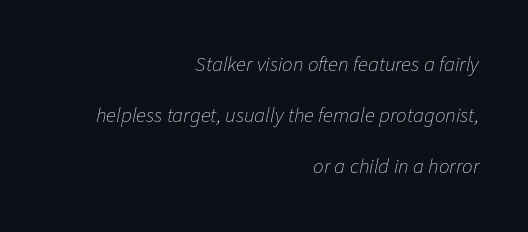
{"italic": "yes", "lean": "right", "slant_degrees": 11, "bold": "no", "underline": "no", "align": "right", "line_spacing": "loose", "line_spacing_ratio": 2.43, "letter_spacing": "normal", "letter_spacing_em": 0.0, "glyph_px": 21}
